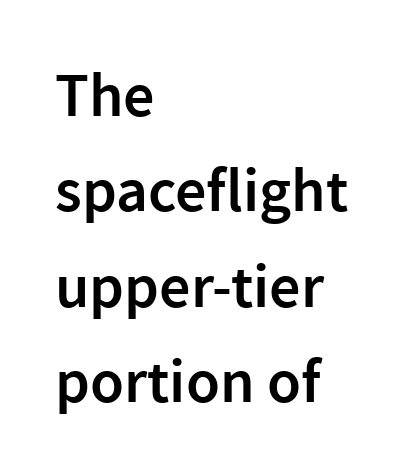
Q: Is the text bold? A: Semi-bold.
Q: Is the text italic (slanted)? A: No, it is upright.
Q: Is the typeface a serif or a sans-serif typeface? A: Sans-serif.
Q: Is the text underlined? A: No.
Q: How is the paragraph aligned? A: Left-aligned.
Q: Is the spacing between letters normal or unusually wide? A: Normal.
Q: Is the spacing between lines tight, normal or loose? A: Normal.
Q: Width (condensed, normal, or wide)? A: Normal.
Q: x-height? A: Medium.
Q: Monospaced? A: No.
